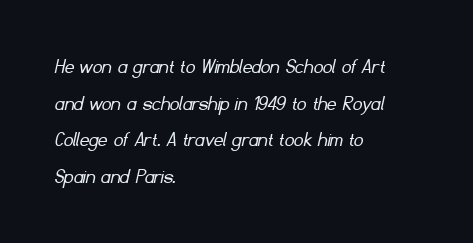
Q: Is the text bold? A: No.
Q: Is the text underlined? A: No.
Q: How is the paragraph aligned? A: Left-aligned.
Q: Is the spacing between letters normal or unusually wide? A: Normal.
Q: Is the spacing between lines tight, normal or loose? A: Normal.
